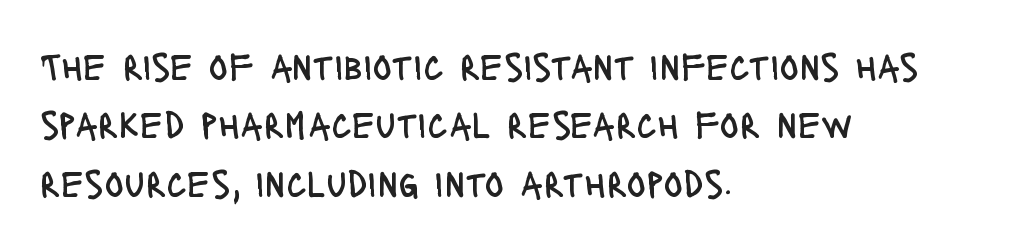
The image shows 40 px regular-weight, condensed sans-serif type, upright; set left-aligned, normal line spacing (1.46x), normal letter spacing, not underlined; low stroke contrast and a large x-height.
